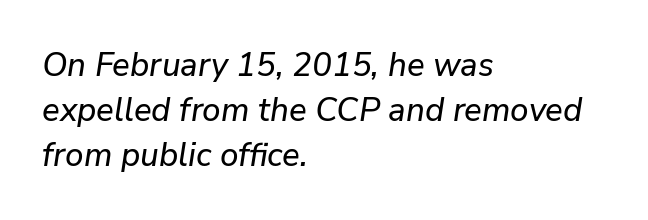
Q: Is the text italic (slanted)? A: Yes, it leans right by about 9 degrees.
Q: Is the text underlined? A: No.
Q: How is the paragraph aligned? A: Left-aligned.
Q: Is the spacing between letters normal or unusually wide? A: Normal.
Q: Is the spacing between lines tight, normal or loose? A: Normal.
Q: Width (condensed, normal, or wide)? A: Normal.
Q: Stroke contrast? A: Low.
Q: x-height? A: Medium.
Q: Monospaced? A: No.
